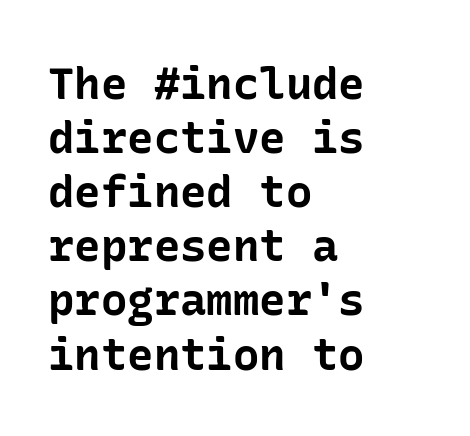
Characters follow at the spacing the type designer built in. Plenty of ink on the page — the face is bold. The letters stand upright; this is a roman face. The strip under each line holds only bare page.
